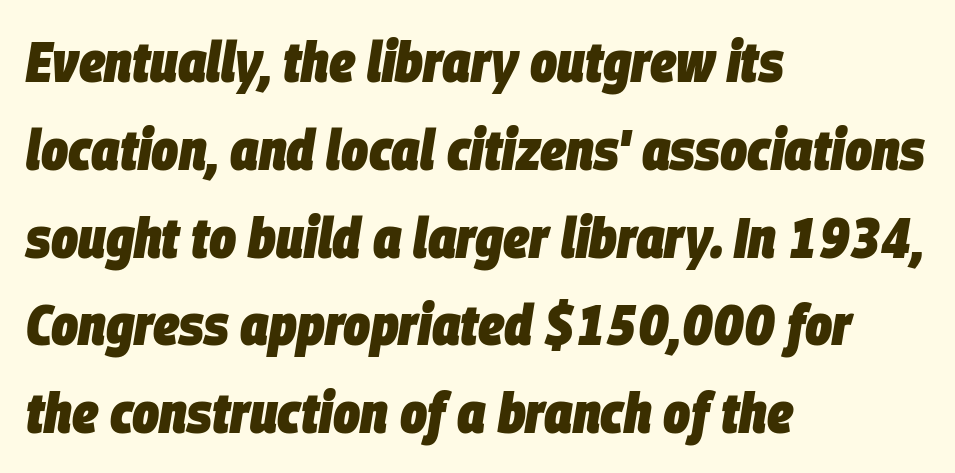
{"italic": "yes", "lean": "right", "slant_degrees": 9, "bold": "yes", "weight": "heavy", "width": "condensed", "stroke_contrast": "low", "x_height": "large", "monospaced": "no", "underline": "no", "align": "left", "line_spacing": "normal", "line_spacing_ratio": 1.54, "letter_spacing": "normal", "letter_spacing_em": 0.0, "glyph_px": 57}
